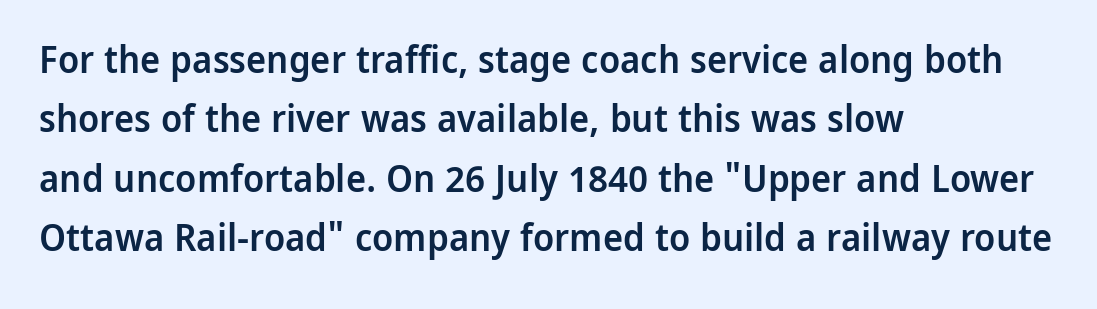
Caption: semibold face, moderately heavy strokes. Visually the block forms a straight wall on the left and a jagged coastline on the right. Notice how the stems are strictly vertical — no italics here. Look at the tracking — it's just the regular setting, nothing added. Think of a printed novel: that variable character pitch is what you see here.
